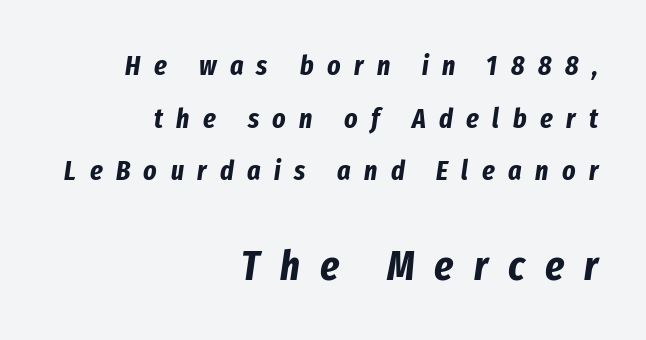
{"italic": "yes", "lean": "right", "slant_degrees": 8, "bold": "yes", "weight": "bold", "width": "condensed", "stroke_contrast": "low", "x_height": "medium", "monospaced": "no", "underline": "no", "align": "right", "line_spacing_ratio": 1.88, "letter_spacing": "wide", "letter_spacing_em": 0.48, "larger_block": "second", "size_ratio": 1.5, "glyph_px": 42}
